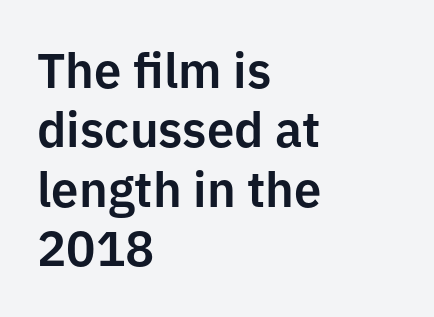
Q: Is the text italic (slanted)? A: No, it is upright.
Q: Is the typeface a serif or a sans-serif typeface? A: Sans-serif.
Q: Is the text underlined? A: No.
Q: How is the paragraph aligned? A: Left-aligned.
Q: Is the spacing between letters normal or unusually wide? A: Normal.
Q: Width (condensed, normal, or wide)? A: Normal.
Q: Stroke contrast? A: Low.
Q: x-height? A: Medium.
Q: Monospaced? A: No.
